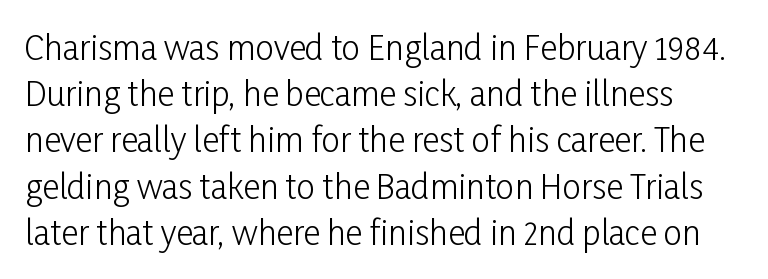
Q: Is the text bold? A: No.
Q: Is the text italic (slanted)? A: No, it is upright.
Q: Is the typeface a serif or a sans-serif typeface? A: Sans-serif.
Q: Is the text underlined? A: No.
Q: Is the spacing between letters normal or unusually wide? A: Normal.
Q: Is the spacing between lines tight, normal or loose? A: Normal.
Q: Width (condensed, normal, or wide)? A: Condensed.
Q: Stroke contrast? A: Low.
Q: x-height? A: Medium.
Q: Monospaced? A: No.
